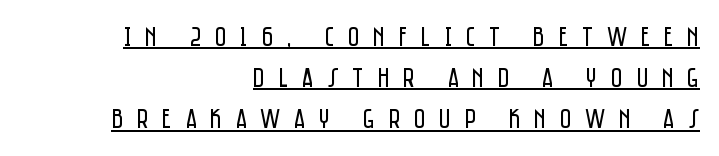
Line ends are locked; line starts wander. In terms of posture, this sample is upright. Letter spacing: wide. The rendering uses natural spacing where letterforms have individual widths.
